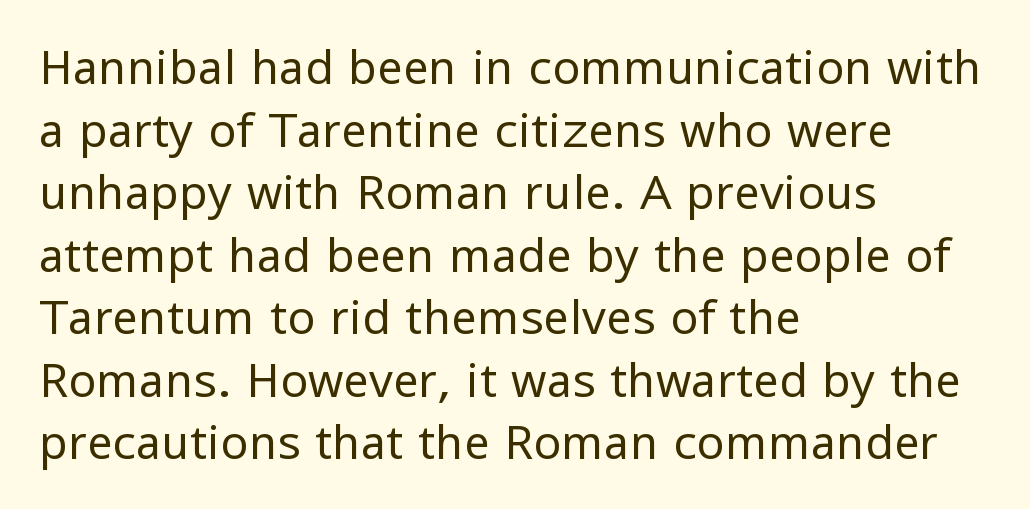
A bare baseline throughout the passage. The letters look calm and open, with moderate or lighter stems. Italic? Not at all — the glyphs are vertical. The passage shown stacks its lines at a standard gap. The rendering uses natural spacing where letterforms have individual widths. The rag falls on the right side of this text block.
